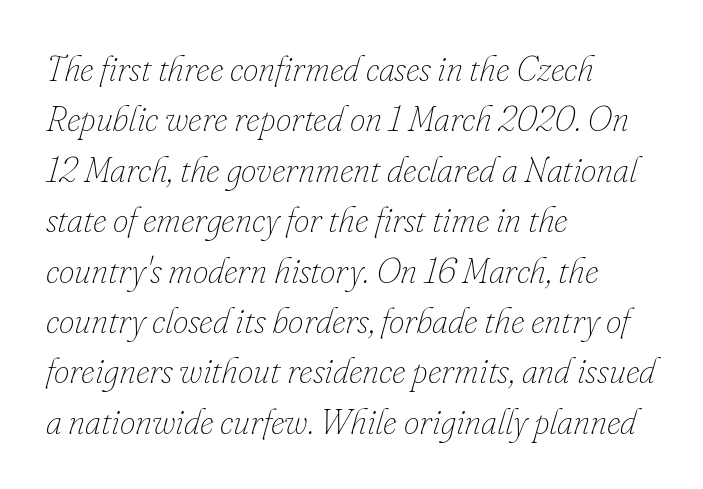
{"italic": "yes", "lean": "right", "slant_degrees": 16, "bold": "no", "weight": "thin", "width": "normal", "stroke_contrast": "low", "x_height": "small", "monospaced": "no", "underline": "no", "align": "left", "line_spacing": "normal", "line_spacing_ratio": 1.44, "letter_spacing": "normal", "letter_spacing_em": 0.0, "glyph_px": 35}
